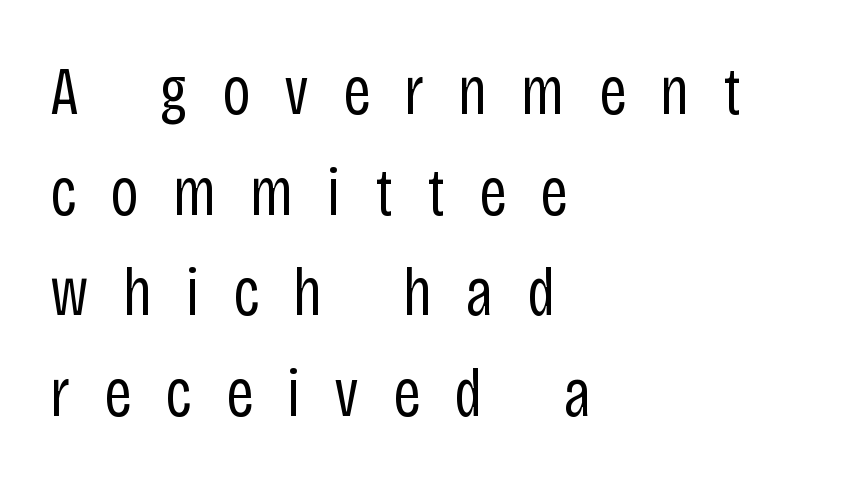
Q: Is the text bold? A: No.
Q: Is the text italic (slanted)? A: No, it is upright.
Q: Is the typeface a serif or a sans-serif typeface? A: Sans-serif.
Q: Is the text underlined? A: No.
Q: How is the paragraph aligned? A: Left-aligned.
Q: Is the spacing between letters normal or unusually wide? A: Unusually wide.
Q: Is the spacing between lines tight, normal or loose? A: Normal.
Q: Width (condensed, normal, or wide)? A: Condensed.
Q: Stroke contrast? A: Low.
Q: x-height? A: Large.
Q: Monospaced? A: No.
